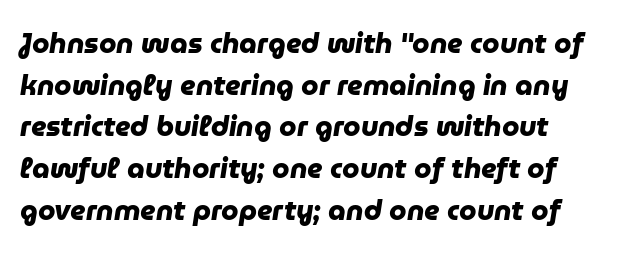
Q: Is the text bold? A: Yes.
Q: Is the typeface a serif or a sans-serif typeface? A: Sans-serif.
Q: Is the text underlined? A: No.
Q: How is the paragraph aligned? A: Left-aligned.
Q: Is the spacing between letters normal or unusually wide? A: Normal.
Q: Is the spacing between lines tight, normal or loose? A: Normal.
Q: Width (condensed, normal, or wide)? A: Normal.
Q: Stroke contrast? A: Low.
Q: x-height? A: Medium.
Q: Monospaced? A: No.
